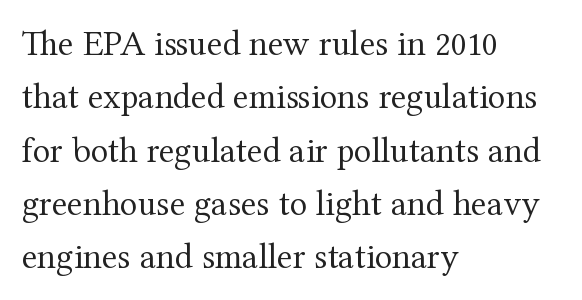
Q: Is the text bold? A: No.
Q: Is the text italic (slanted)? A: No, it is upright.
Q: Is the typeface a serif or a sans-serif typeface? A: Serif.
Q: Is the text underlined? A: No.
Q: How is the paragraph aligned? A: Left-aligned.
Q: Is the spacing between letters normal or unusually wide? A: Normal.
Q: Is the spacing between lines tight, normal or loose? A: Normal.
Q: Width (condensed, normal, or wide)? A: Normal.
Q: Stroke contrast? A: Medium.
Q: x-height? A: Medium.
Q: Monospaced? A: No.
